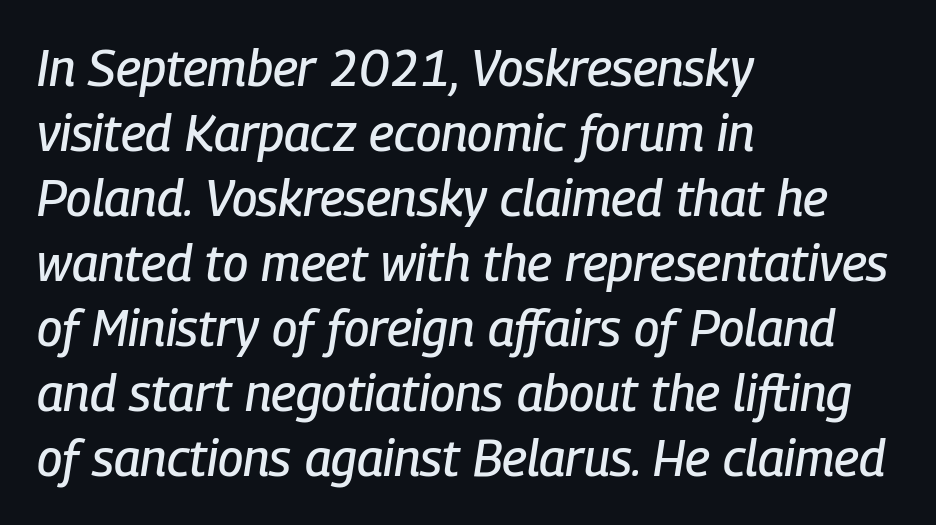
Q: Is the text italic (slanted)? A: Yes, it leans right by about 9 degrees.
Q: Is the text underlined? A: No.
Q: How is the paragraph aligned? A: Left-aligned.
Q: Is the spacing between letters normal or unusually wide? A: Normal.
Q: Is the spacing between lines tight, normal or loose? A: Normal.
Q: Width (condensed, normal, or wide)? A: Condensed.
Q: Stroke contrast? A: Low.
Q: x-height? A: Medium.
Q: Monospaced? A: No.
